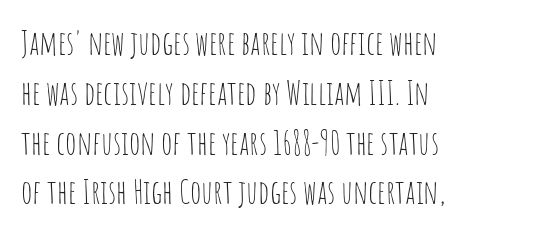
{"serif": "no", "italic": "no", "bold": "no", "weight": "thin", "width": "condensed", "stroke_contrast": "low", "x_height": "large", "monospaced": "no", "underline": "no", "align": "left", "line_spacing": "normal", "line_spacing_ratio": 1.51, "letter_spacing": "normal", "letter_spacing_em": 0.0, "glyph_px": 33}
